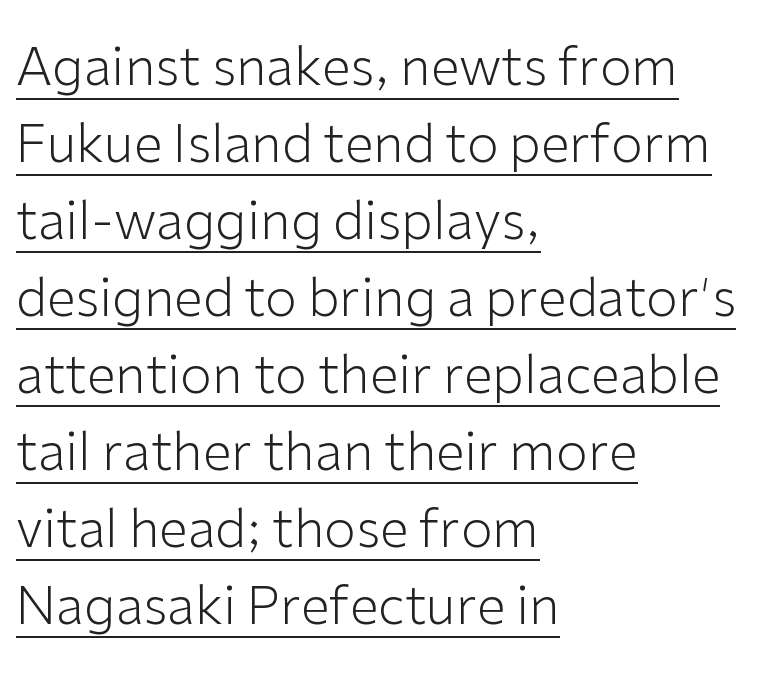
This is sans-serif lettering, the kind often seen on screens and signage. Heaviness? Minimal to ordinary, like unemphasized prose. Visually the block forms a straight wall on the left and a jagged coastline on the right. Quick note: underline on. These lines keep a tight, regular rhythm from letter to letter.
